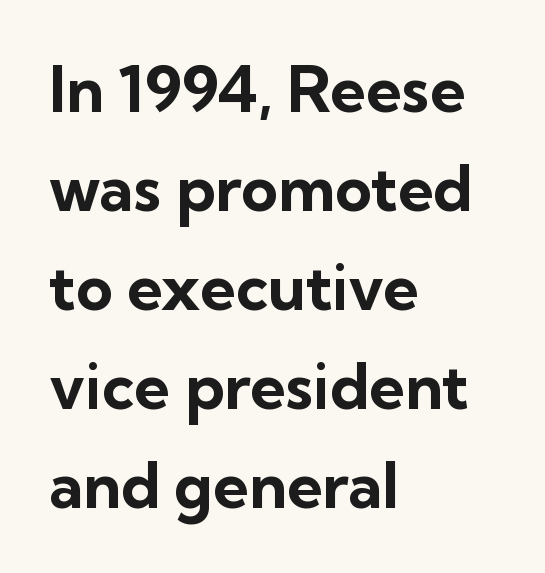
{"serif": "no", "italic": "no", "bold": "yes", "weight": "bold", "width": "normal", "stroke_contrast": "low", "x_height": "medium", "monospaced": "no", "underline": "no", "align": "left", "line_spacing": "normal", "line_spacing_ratio": 1.57, "letter_spacing": "normal", "letter_spacing_em": 0.0, "glyph_px": 63}
